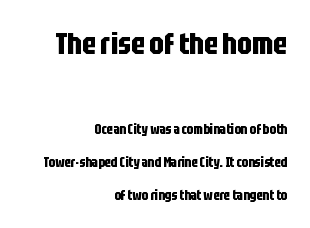
The image shows 31 px bold, condensed sans-serif type, upright; set right-aligned, loose line spacing (2.34x), normal letter spacing, not underlined; the first (top) block is 2.21x larger; low stroke contrast and a large x-height.
